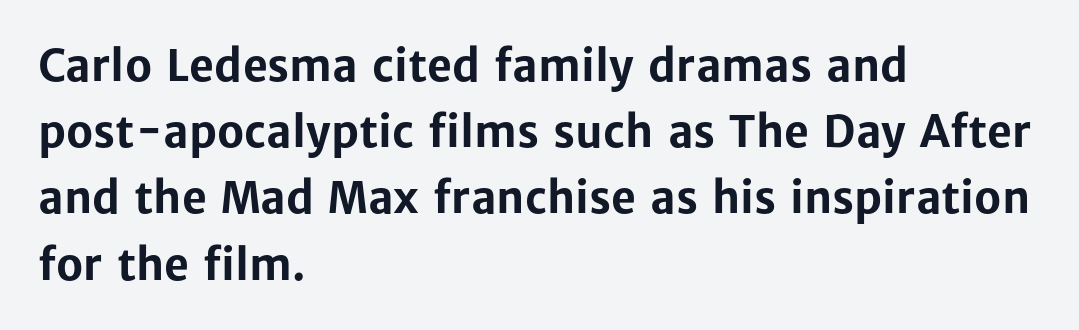
{"serif": "no", "italic": "no", "bold": "yes", "weight": "bold", "width": "normal", "stroke_contrast": "low", "x_height": "medium", "monospaced": "no", "underline": "no", "align": "left", "line_spacing": "normal", "line_spacing_ratio": 1.54, "letter_spacing": "normal", "letter_spacing_em": 0.0, "glyph_px": 43}
